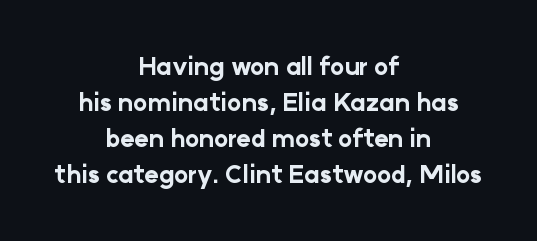
Q: Is the text bold? A: Yes.
Q: Is the text italic (slanted)? A: No, it is upright.
Q: Is the text underlined? A: No.
Q: How is the paragraph aligned? A: Centered.
Q: Is the spacing between letters normal or unusually wide? A: Normal.
Q: Is the spacing between lines tight, normal or loose? A: Normal.
